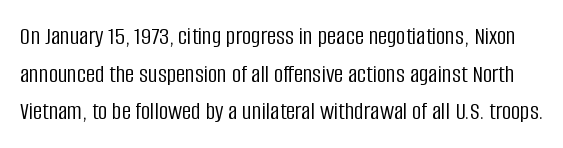
{"italic": "no", "bold": "no", "underline": "no", "line_spacing": "normal", "line_spacing_ratio": 1.45, "letter_spacing": "normal", "letter_spacing_em": 0.0, "glyph_px": 26}
